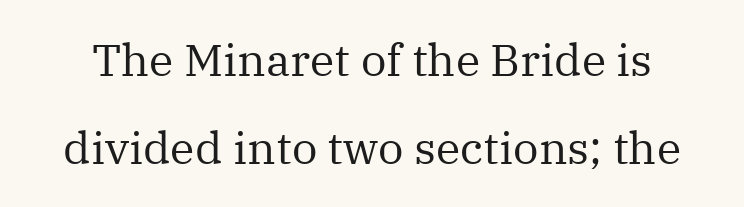
{"serif": "yes", "italic": "no", "bold": "no", "weight": "regular", "width": "normal", "stroke_contrast": "medium", "x_height": "medium", "monospaced": "no", "underline": "no", "line_spacing": "loose", "line_spacing_ratio": 1.96, "letter_spacing": "normal", "letter_spacing_em": 0.0, "glyph_px": 45}
